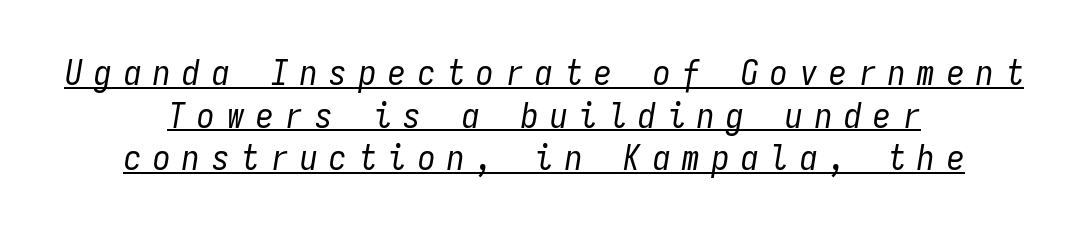
Q: Is the text bold? A: No.
Q: Is the text italic (slanted)? A: Yes, it leans right by about 9 degrees.
Q: Is the text underlined? A: Yes.
Q: How is the paragraph aligned? A: Centered.
Q: Is the spacing between letters normal or unusually wide? A: Unusually wide.
Q: Width (condensed, normal, or wide)? A: Condensed.
Q: Stroke contrast? A: Low.
Q: x-height? A: Medium.
Q: Monospaced? A: Yes.
